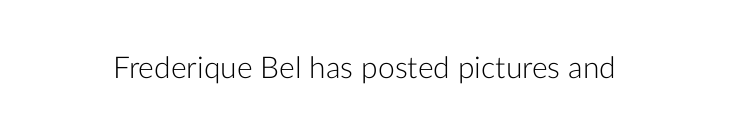
Q: Is the text bold? A: No.
Q: Is the text italic (slanted)? A: No, it is upright.
Q: Is the typeface a serif or a sans-serif typeface? A: Sans-serif.
Q: Is the text underlined? A: No.
Q: Is the spacing between letters normal or unusually wide? A: Normal.
Q: Width (condensed, normal, or wide)? A: Normal.
Q: Stroke contrast? A: Low.
Q: x-height? A: Medium.
Q: Monospaced? A: No.
